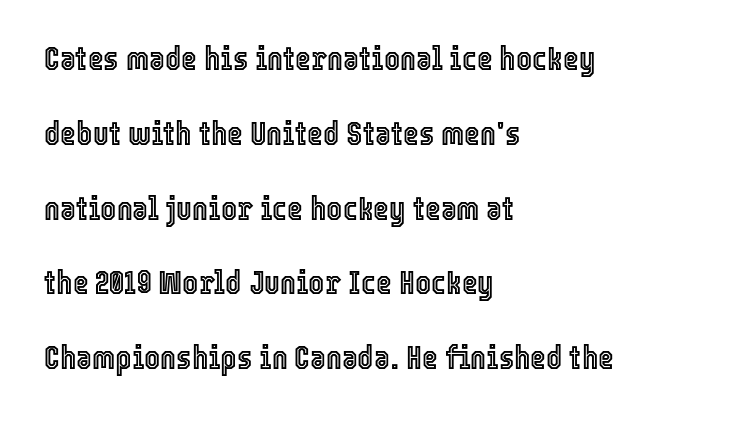
Q: Is the text italic (slanted)? A: No, it is upright.
Q: Is the text underlined? A: No.
Q: How is the paragraph aligned? A: Left-aligned.
Q: Is the spacing between letters normal or unusually wide? A: Normal.
Q: Is the spacing between lines tight, normal or loose? A: Loose.
Q: Width (condensed, normal, or wide)? A: Condensed.
Q: x-height? A: Medium.
Q: Monospaced? A: No.
